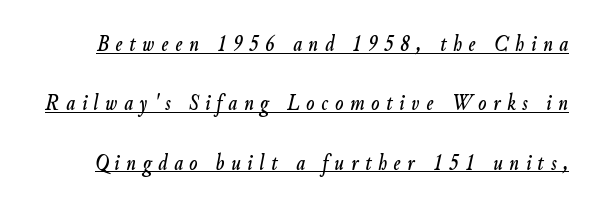
The image shows 24 px text type, italic (leaning right); set loose line spacing (2.47x), unusually wide letter spacing (+0.28 em), underlined.
